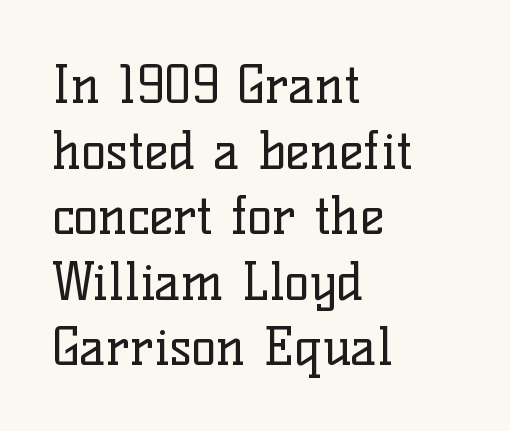
{"serif": "yes", "italic": "no", "bold": "no", "weight": "regular", "width": "normal", "stroke_contrast": "low", "x_height": "medium", "monospaced": "no", "underline": "no", "align": "left", "line_spacing": "normal", "line_spacing_ratio": 1.26, "letter_spacing": "normal", "letter_spacing_em": 0.0, "glyph_px": 52}
